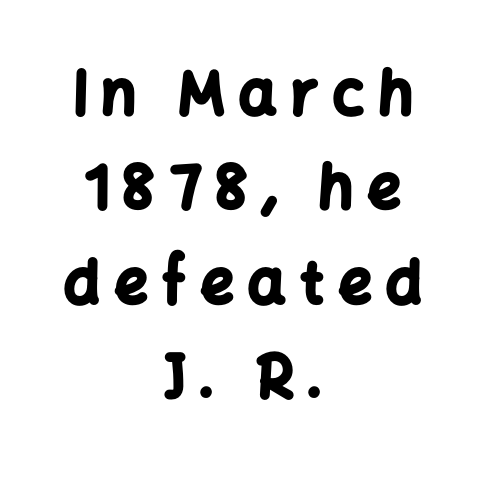
I'd call this a sans setting — the letters go barefoot. Chunky letters — that's bold for sure. The rendering uses a moderate line-height, typical for paragraphs. Substantial extra tracking has been applied to these lines.
